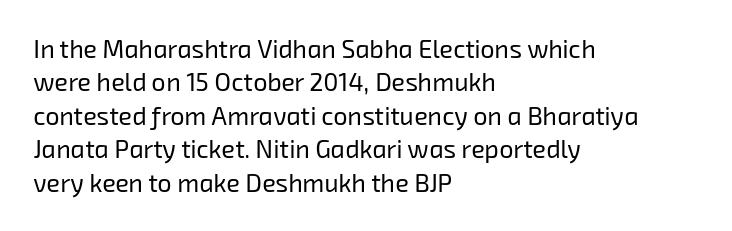
Heaviness? Minimal to ordinary, like unemphasized prose. The rendering keeps characters at their native spacing. Lines of text with bare space underneath. A student would call this left alignment; a typographer would say flush left, rag right. Evenly set lines give the paragraph a standard silhouette.
